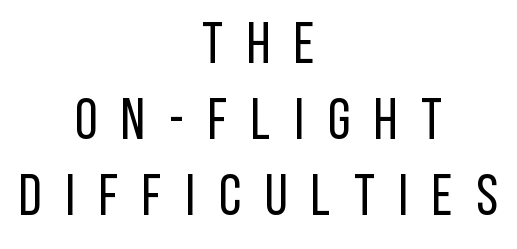
Q: Is the text bold? A: No.
Q: Is the text italic (slanted)? A: No, it is upright.
Q: Is the typeface a serif or a sans-serif typeface? A: Sans-serif.
Q: Is the text underlined? A: No.
Q: How is the paragraph aligned? A: Centered.
Q: Is the spacing between letters normal or unusually wide? A: Unusually wide.
Q: Is the spacing between lines tight, normal or loose? A: Normal.
Q: Width (condensed, normal, or wide)? A: Condensed.
Q: Stroke contrast? A: Low.
Q: x-height? A: Large.
Q: Monospaced? A: No.
